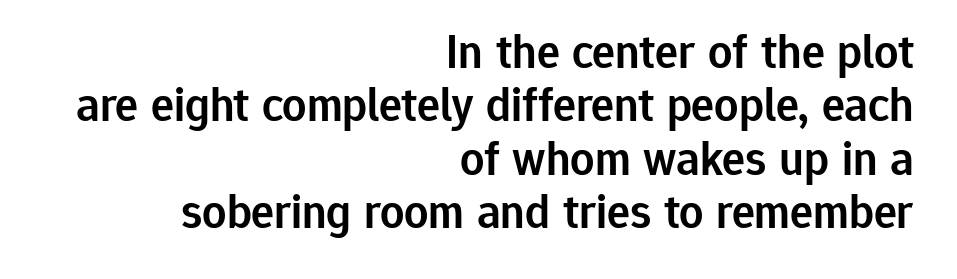
The image shows 48 px semibold sans-serif type, upright; set right-aligned, tight line spacing (1.11x), normal letter spacing, not underlined; low stroke contrast and a medium x-height.
